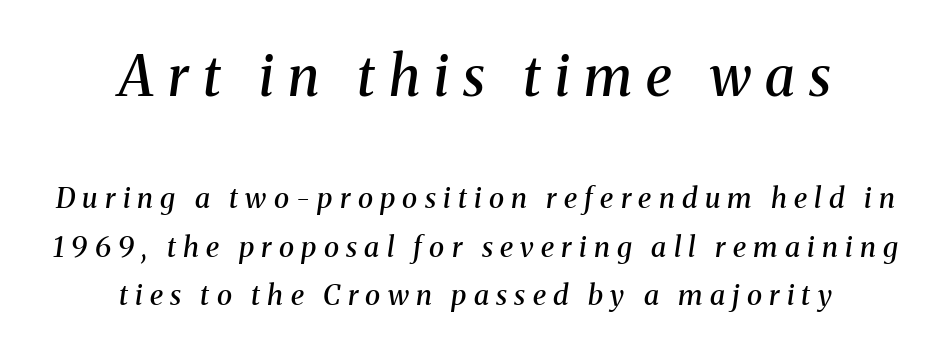
Visually the block forms a symmetrical silhouette, jagged on both flanks. Descender tails drop into unmarked territory. You can tell it's italic because the verticals aren't actually vertical. Proportional: the letters do not fall into vertical columns. Semibold letterforms, between regular and bold. The type is letterspaced generously, with wide tracking.
